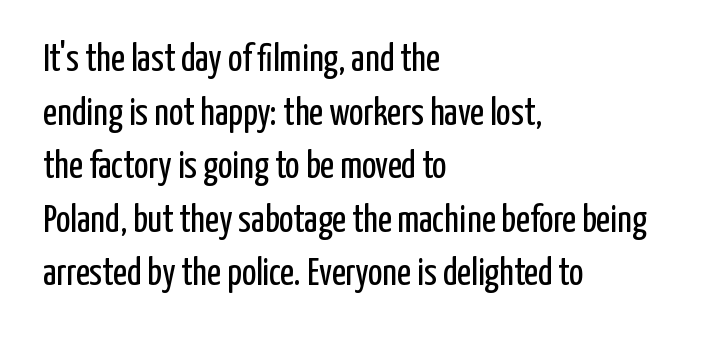
Q: Is the text bold? A: No.
Q: Is the text italic (slanted)? A: No, it is upright.
Q: Is the typeface a serif or a sans-serif typeface? A: Sans-serif.
Q: Is the text underlined? A: No.
Q: How is the paragraph aligned? A: Left-aligned.
Q: Is the spacing between letters normal or unusually wide? A: Normal.
Q: Is the spacing between lines tight, normal or loose? A: Normal.
Q: Width (condensed, normal, or wide)? A: Condensed.
Q: Stroke contrast? A: Low.
Q: x-height? A: Medium.
Q: Monospaced? A: No.
